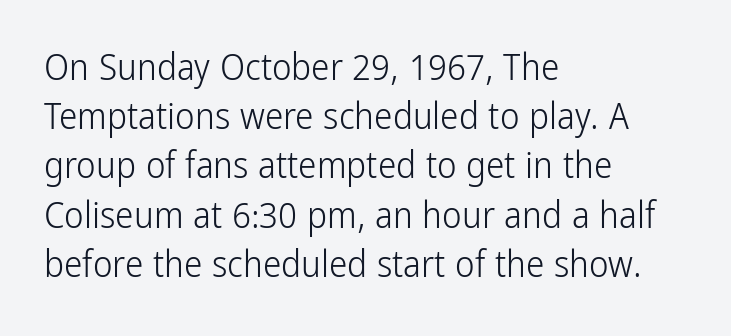
The lines in this sample share a left origin and differ only in where they stop. Typographically, this falls in the sans-serif category. This rendering leaves character spacing at its baseline value. The designer left line spacing at the default. On a weight scale, this lands at 450 or below.
